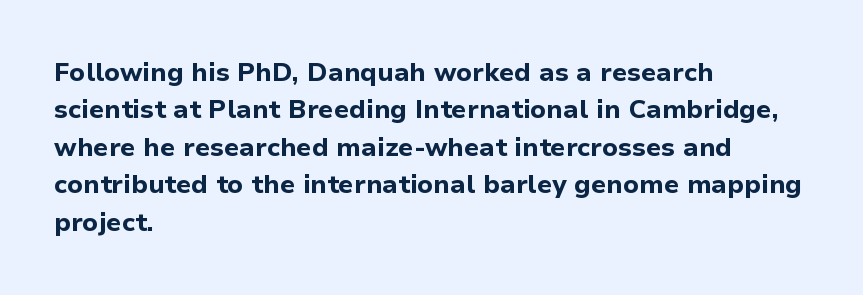
{"italic": "no", "bold": "yes", "underline": "no", "align": "left", "line_spacing": "normal", "line_spacing_ratio": 1.44, "letter_spacing": "normal", "letter_spacing_em": 0.0, "glyph_px": 26}
